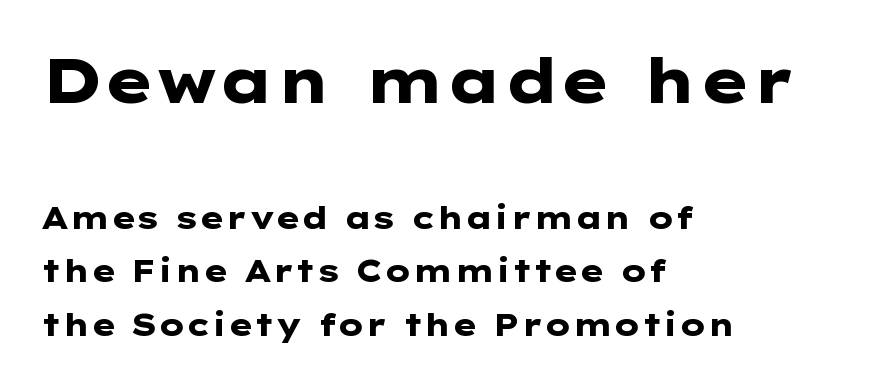
{"serif": "no", "italic": "no", "bold": "yes", "weight": "heavy", "width": "wide", "stroke_contrast": "low", "x_height": "medium", "underline": "no", "align": "left", "line_spacing_ratio": 1.73, "letter_spacing": "normal", "letter_spacing_em": 0.0, "larger_block": "first", "size_ratio": 2.0, "glyph_px": 62}
